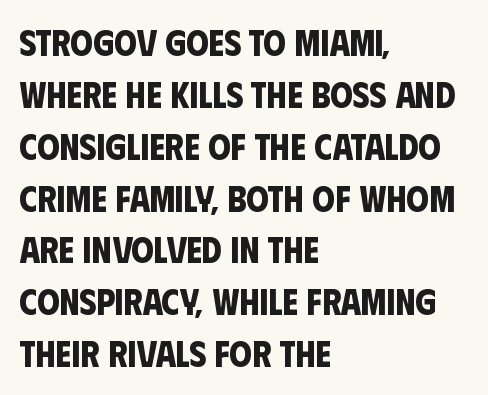
Q: Is the text bold? A: Yes.
Q: Is the typeface a serif or a sans-serif typeface? A: Sans-serif.
Q: Is the text underlined? A: No.
Q: How is the paragraph aligned? A: Left-aligned.
Q: Is the spacing between letters normal or unusually wide? A: Normal.
Q: Is the spacing between lines tight, normal or loose? A: Normal.
Q: Width (condensed, normal, or wide)? A: Condensed.
Q: Stroke contrast? A: Low.
Q: x-height? A: Large.
Q: Monospaced? A: No.
